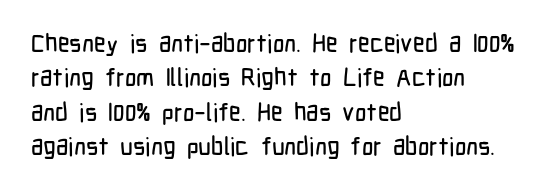
Style check: upright. All the whitespace from short lines collects on the right. Rule under the text: the space is simply empty. Leading matches the norm, producing a regular column.
